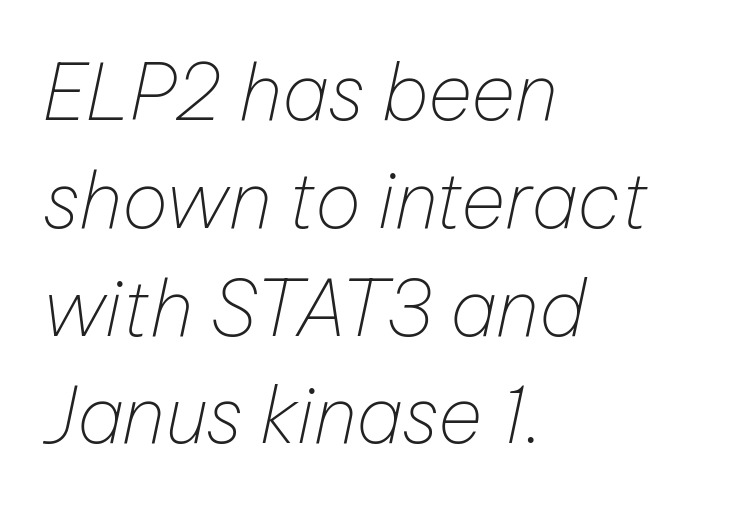
Each letter keeps its own natural width here, so spacing adapts to shape. Clear beneath every line of the passage. Stem width sits at or under what a default text font uses. Does the copy run flush right? No — it runs flush left. The rows are spaced the way most documents space them. Slanted lettering throughout.
